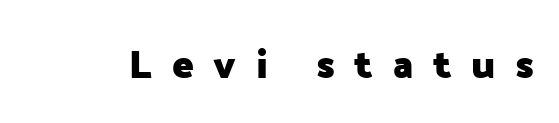
{"serif": "no", "italic": "no", "bold": "yes", "weight": "heavy", "width": "normal", "stroke_contrast": "low", "x_height": "medium", "monospaced": "no", "underline": "no", "letter_spacing": "wide", "letter_spacing_em": 0.49, "glyph_px": 40}
